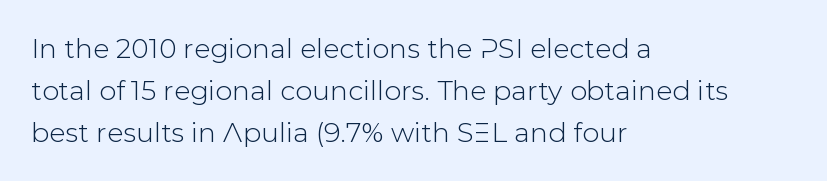
Q: Is the text italic (slanted)? A: No, it is upright.
Q: Is the text underlined? A: No.
Q: How is the paragraph aligned? A: Left-aligned.
Q: Is the spacing between letters normal or unusually wide? A: Normal.
Q: Is the spacing between lines tight, normal or loose? A: Normal.
